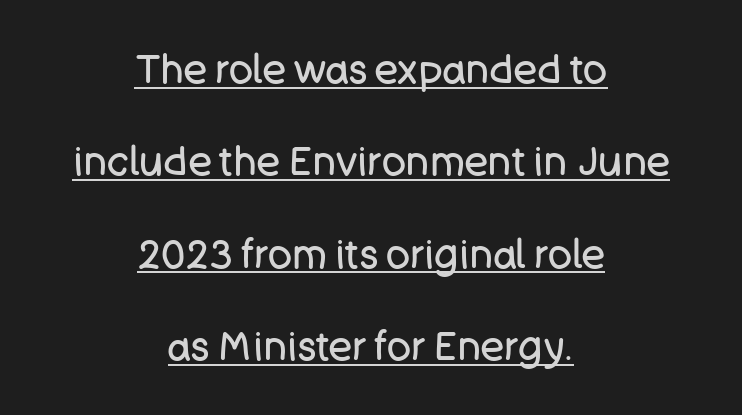
Q: Is the text bold? A: No.
Q: Is the text italic (slanted)? A: No, it is upright.
Q: Is the typeface a serif or a sans-serif typeface? A: Sans-serif.
Q: Is the text underlined? A: Yes.
Q: How is the paragraph aligned? A: Centered.
Q: Is the spacing between letters normal or unusually wide? A: Normal.
Q: Is the spacing between lines tight, normal or loose? A: Loose.
Q: Width (condensed, normal, or wide)? A: Normal.
Q: Stroke contrast? A: Low.
Q: x-height? A: Large.
Q: Monospaced? A: No.
